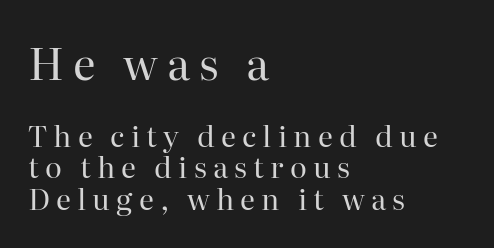
The face used here appears at its bigger size in the upper chunk. Tightly led — the rows are bunched. You could not count columns in this text — the font is proportionally spaced. Weight: regular or lighter.
